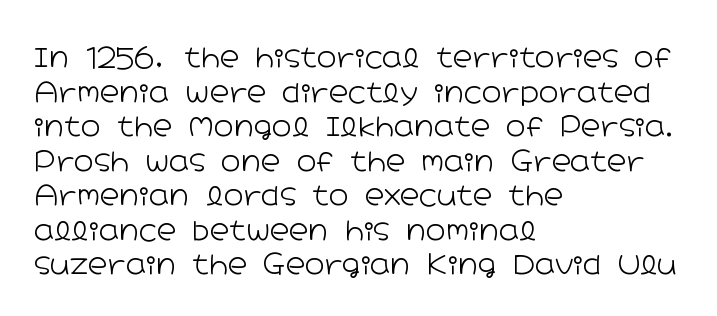
The image shows 27 px text type, upright; set left-aligned, normal line spacing (1.28x), normal letter spacing, not underlined.
